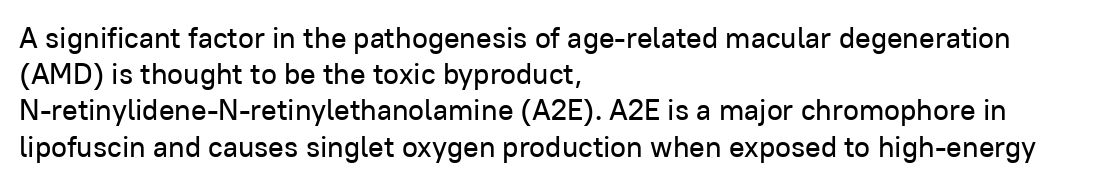
The image shows 29 px sans-serif type, upright; set left-aligned, normal line spacing (1.25x), normal letter spacing, not underlined; low stroke contrast and a medium x-height.
